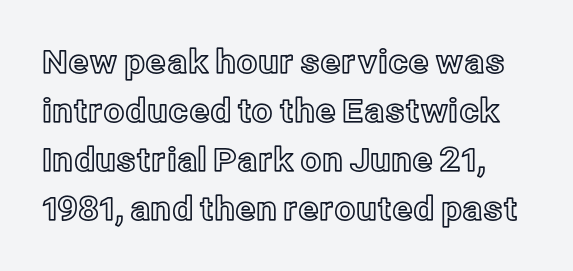
Descenders are the only things crossing below the line. Tracking here is standard; glyphs follow each other at the usual distance. This sample has the flowing, uneven cadence of proportional lettering. The rendering uses a moderate line-height, typical for paragraphs.
